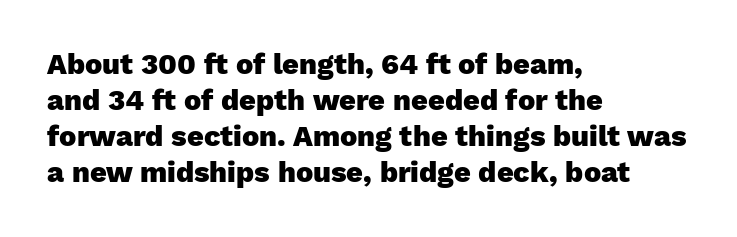
{"serif": "no", "italic": "no", "bold": "yes", "weight": "heavy", "width": "normal", "stroke_contrast": "low", "x_height": "medium", "monospaced": "no", "underline": "no", "align": "left", "line_spacing_ratio": 1.24, "letter_spacing": "normal", "letter_spacing_em": 0.0, "glyph_px": 29}
